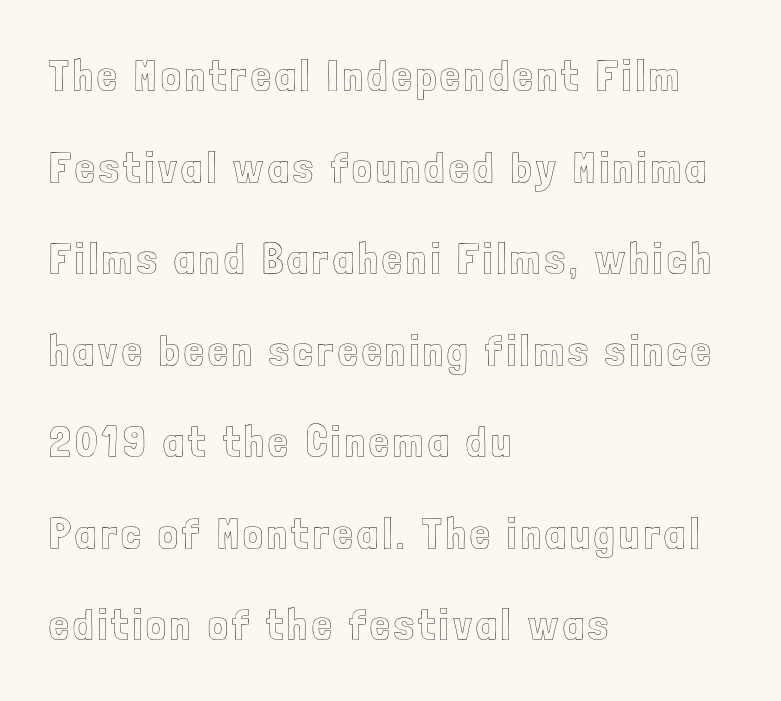
This sample has the flowing, uneven cadence of proportional lettering. One-word summary of the alignment: left. The block of text is sparse from top to bottom, with ample space between rows. Glance below the letters and you will spot only blank space.
